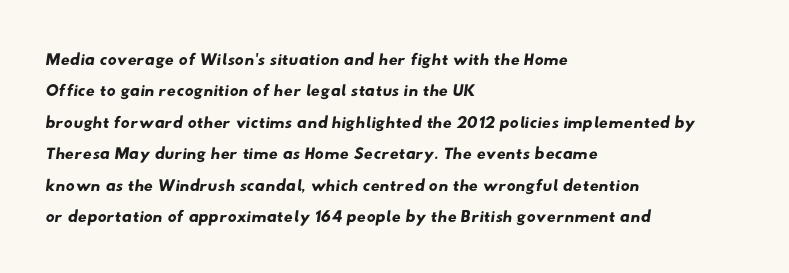
Casual observation: everything's shoved over to the left. Unmarked baselines from the first word to the last. Nobody touched the tracking dial on this one. Horizontal bands of white between lines are of average thickness.
